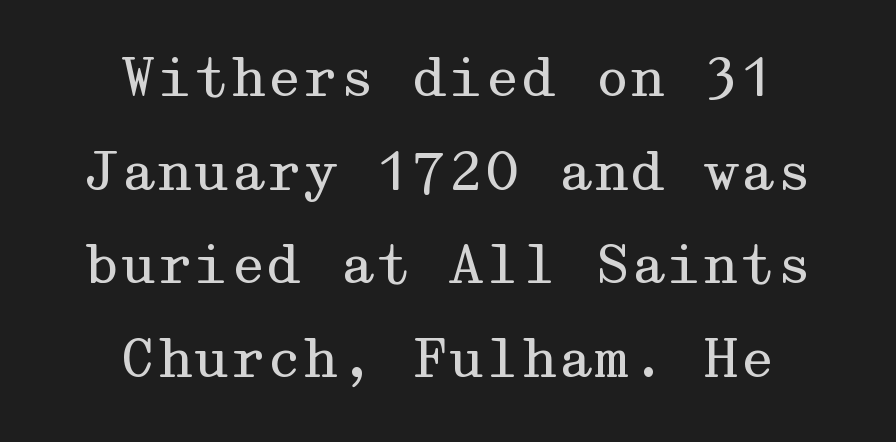
Q: Is the text bold? A: No.
Q: Is the text italic (slanted)? A: No, it is upright.
Q: Is the typeface a serif or a sans-serif typeface? A: Serif.
Q: Is the text underlined? A: No.
Q: How is the paragraph aligned? A: Centered.
Q: Is the spacing between letters normal or unusually wide? A: Normal.
Q: Width (condensed, normal, or wide)? A: Wide.
Q: Stroke contrast? A: Medium.
Q: x-height? A: Medium.
